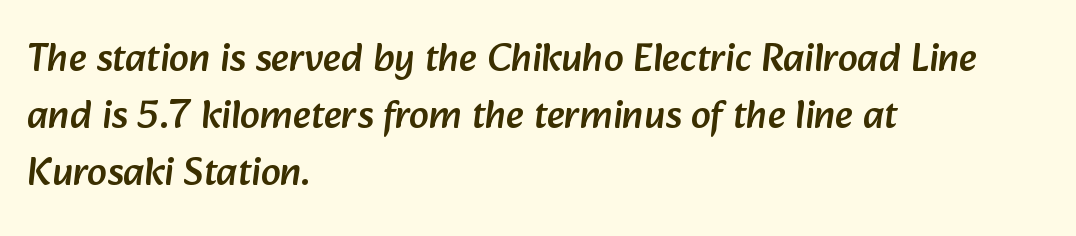
{"serif": "no", "width": "normal", "stroke_contrast": "low", "x_height": "medium", "monospaced": "no", "underline": "no", "align": "left", "line_spacing": "normal", "line_spacing_ratio": 1.42, "letter_spacing": "normal", "letter_spacing_em": 0.0, "glyph_px": 40}
